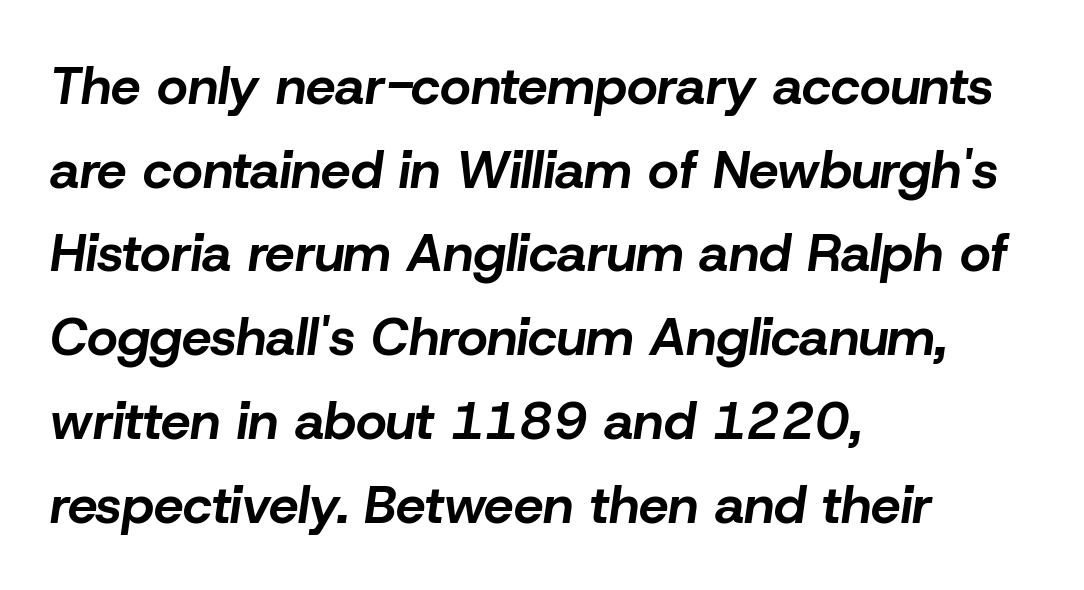
Q: Is the text bold? A: Yes.
Q: Is the text italic (slanted)? A: Yes, it leans right by about 8 degrees.
Q: Is the text underlined? A: No.
Q: How is the paragraph aligned? A: Left-aligned.
Q: Is the spacing between letters normal or unusually wide? A: Normal.
Q: Is the spacing between lines tight, normal or loose? A: Normal.
Q: Width (condensed, normal, or wide)? A: Normal.
Q: Stroke contrast? A: Low.
Q: x-height? A: Medium.
Q: Monospaced? A: No.
